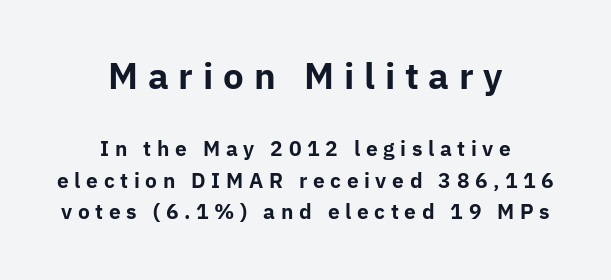
The space directly below the letters is spotless. The paragraph shown floats in the horizontal middle. The type sits square on the baseline with zero lean. Is this a sans? Yes — the strokes have no serifs.
